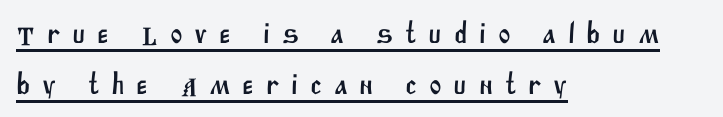
{"serif": "no", "width": "normal", "stroke_contrast": "medium", "x_height": "large", "monospaced": "no", "underline": "yes", "align": "left", "line_spacing": "normal", "line_spacing_ratio": 1.7, "letter_spacing": "wide", "letter_spacing_em": 0.39, "glyph_px": 30}
